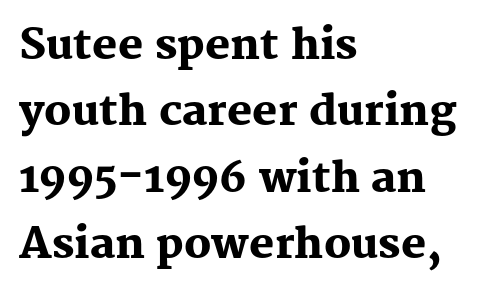
{"serif": "yes", "italic": "no", "bold": "yes", "weight": "heavy", "width": "normal", "stroke_contrast": "medium", "x_height": "medium", "monospaced": "no", "underline": "no", "align": "left", "line_spacing": "normal", "line_spacing_ratio": 1.58, "letter_spacing": "normal", "letter_spacing_em": 0.0, "glyph_px": 42}
